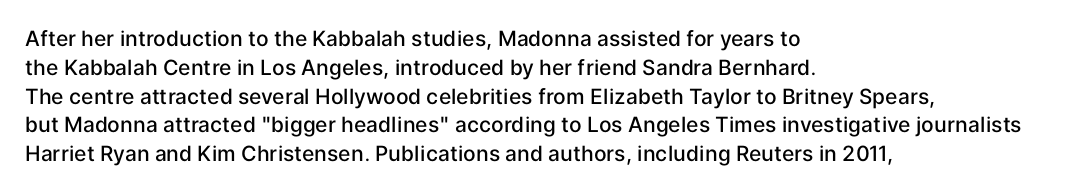
Underlining? Definitely not there. Posture: vertical. The space between consecutive lines is moderate. The paragraph has a hard left edge and a soft right edge. The line texture is even and compact thanks to regular tracking.
